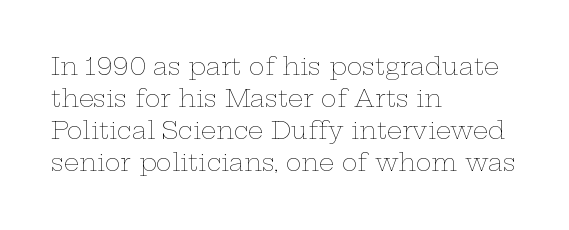
{"italic": "no", "bold": "no", "underline": "no", "align": "left", "line_spacing": "normal", "line_spacing_ratio": 1.34, "letter_spacing": "normal", "letter_spacing_em": 0.0, "glyph_px": 24}
